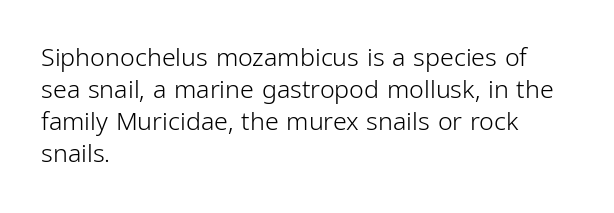
The image shows 25 px text type, upright; set left-aligned, normal line spacing (1.28x), normal letter spacing, not underlined.
